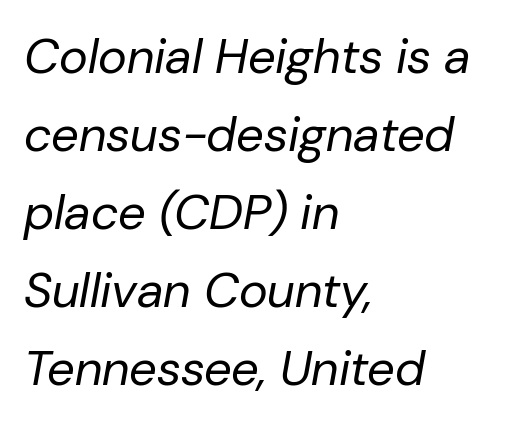
The image shows 49 px regular-weight type, italic (leaning right); set left-aligned, normal line spacing (1.59x), normal letter spacing, not underlined; low stroke contrast and a medium x-height.
